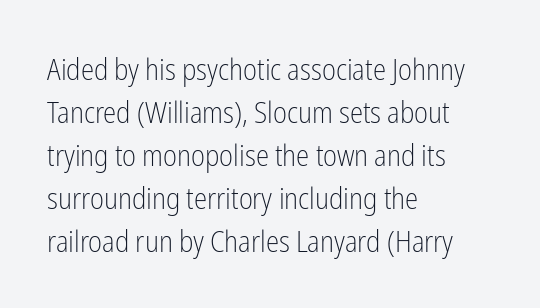
The image shows 30 px light, condensed sans-serif type, upright; set left-aligned, normal line spacing (1.43x), normal letter spacing, not underlined; low stroke contrast and a medium x-height.
